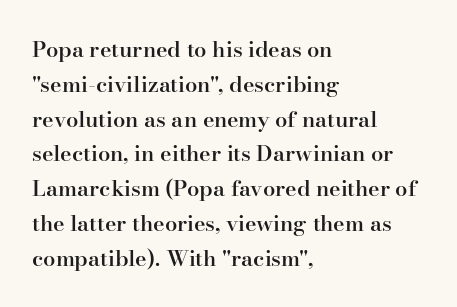
Firm but not heavy-handed strokes: this text is semibold. The specimen omits any rule beneath the text block's lines. Ordinary non-slanted type is in use. Each new line begins a customary step beneath the previous one. The line texture is even and compact thanks to regular tracking.
